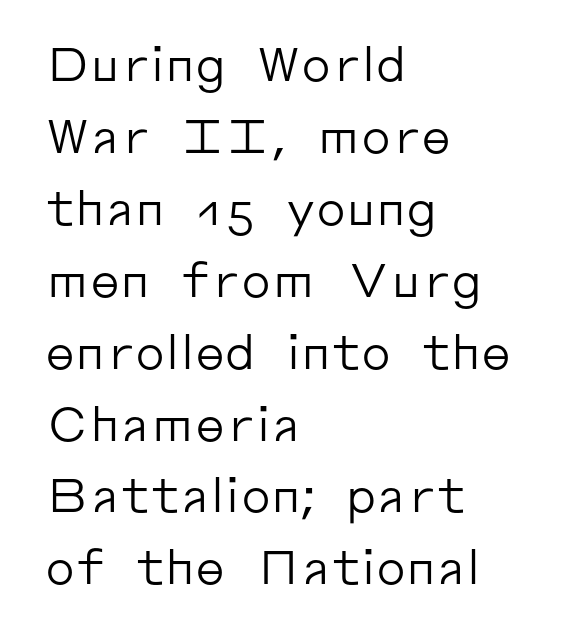
{"serif": "no", "italic": "no", "bold": "no", "weight": "regular", "width": "normal", "stroke_contrast": "low", "x_height": "medium", "monospaced": "no", "underline": "no", "align": "left", "line_spacing": "normal", "line_spacing_ratio": 1.53, "letter_spacing": "normal", "letter_spacing_em": 0.0, "glyph_px": 47}
